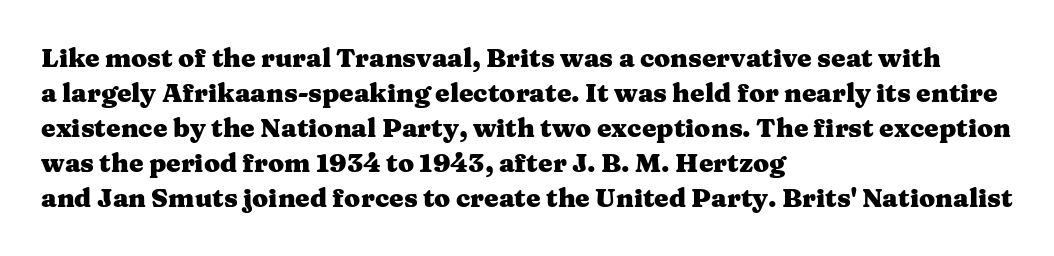
Q: Is the text bold? A: Yes.
Q: Is the text italic (slanted)? A: No, it is upright.
Q: Is the text underlined? A: No.
Q: How is the paragraph aligned? A: Left-aligned.
Q: Is the spacing between letters normal or unusually wide? A: Normal.
Q: Is the spacing between lines tight, normal or loose? A: Normal.
